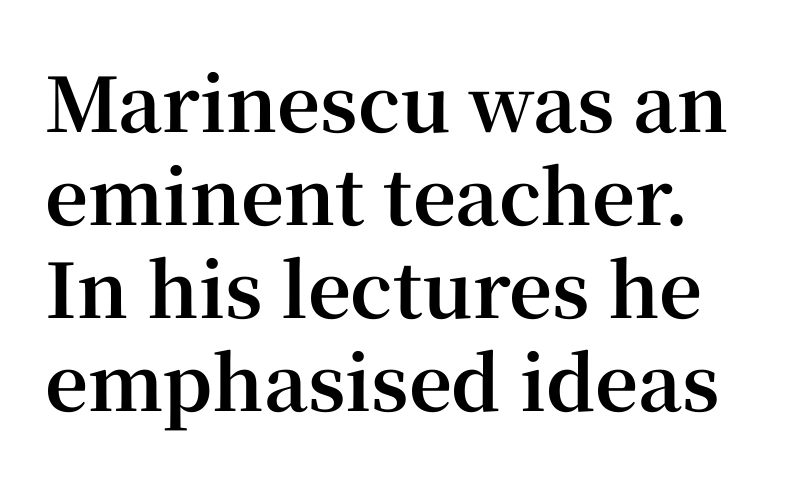
Q: Is the text bold? A: Yes.
Q: Is the text italic (slanted)? A: No, it is upright.
Q: Is the typeface a serif or a sans-serif typeface? A: Serif.
Q: Is the text underlined? A: No.
Q: Is the spacing between letters normal or unusually wide? A: Normal.
Q: Width (condensed, normal, or wide)? A: Normal.
Q: Stroke contrast? A: High.
Q: x-height? A: Medium.
Q: Monospaced? A: No.
